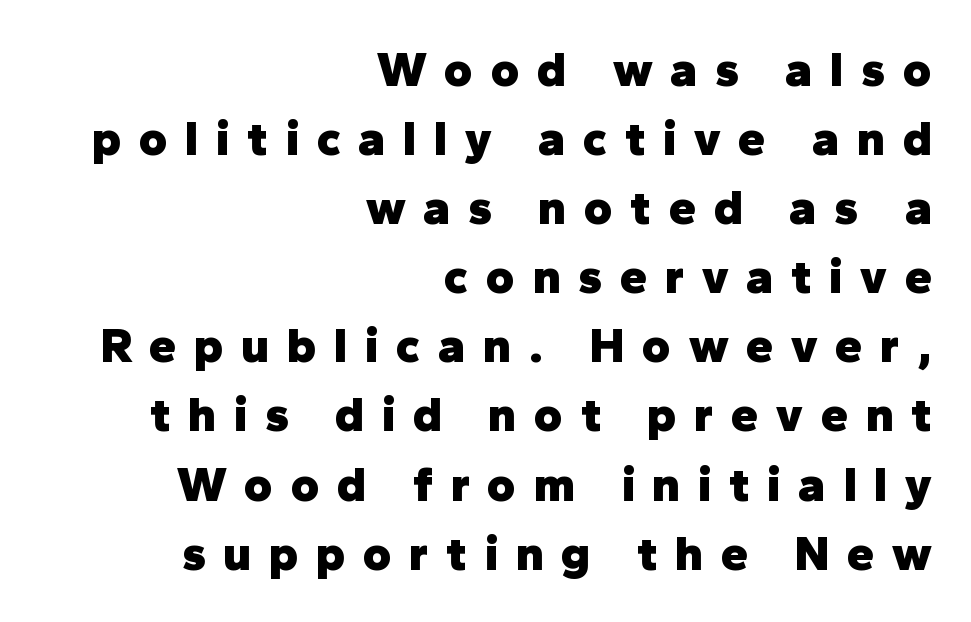
Tall strokes in this sample are plumb rather than angled. The gap between lines stays unmarked. Proportional: the letters do not fall into vertical columns. The paragraph has a hard right edge and a soft left edge.
